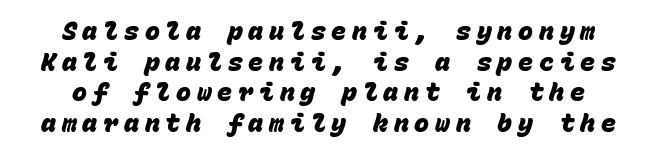
{"bold": "yes", "underline": "no", "line_spacing_ratio": 1.23, "letter_spacing": "wide", "letter_spacing_em": 0.23, "glyph_px": 25}
